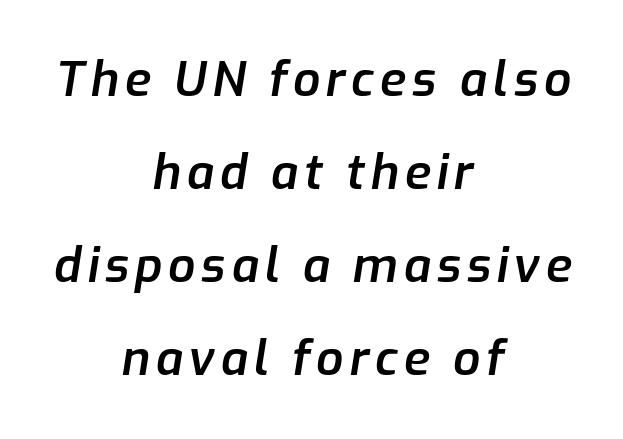
Q: Is the text bold? A: Semi-bold.
Q: Is the text italic (slanted)? A: Yes, it leans right by about 9 degrees.
Q: Is the text underlined? A: No.
Q: How is the paragraph aligned? A: Centered.
Q: Is the spacing between lines tight, normal or loose? A: Loose.
Q: Width (condensed, normal, or wide)? A: Normal.
Q: Stroke contrast? A: Low.
Q: x-height? A: Medium.
Q: Monospaced? A: No.
